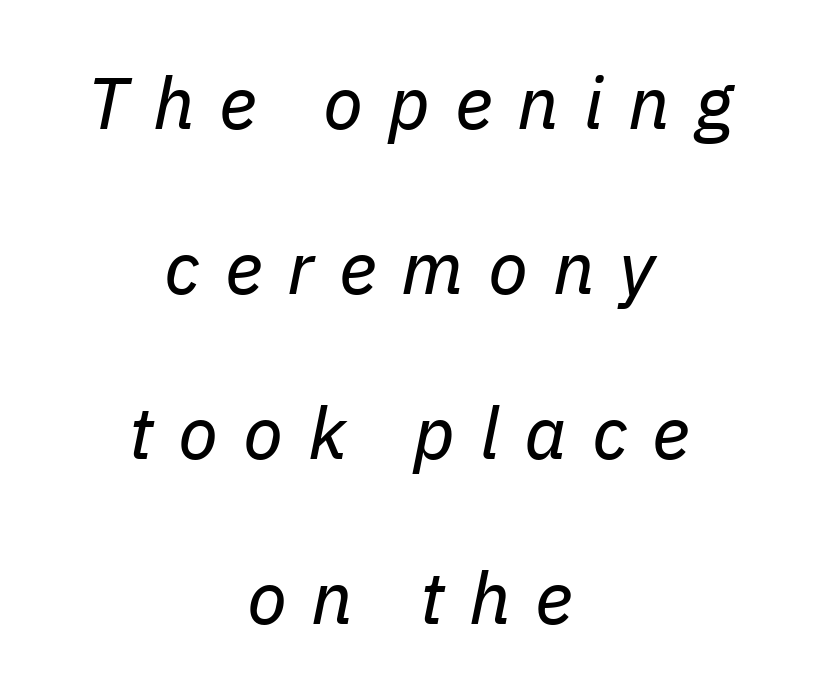
Q: Is the text bold? A: No.
Q: Is the text italic (slanted)? A: Yes, it leans right by about 11 degrees.
Q: Is the text underlined? A: No.
Q: How is the paragraph aligned? A: Centered.
Q: Is the spacing between letters normal or unusually wide? A: Unusually wide.
Q: Is the spacing between lines tight, normal or loose? A: Loose.
Q: Width (condensed, normal, or wide)? A: Normal.
Q: Stroke contrast? A: Low.
Q: x-height? A: Medium.
Q: Monospaced? A: No.
